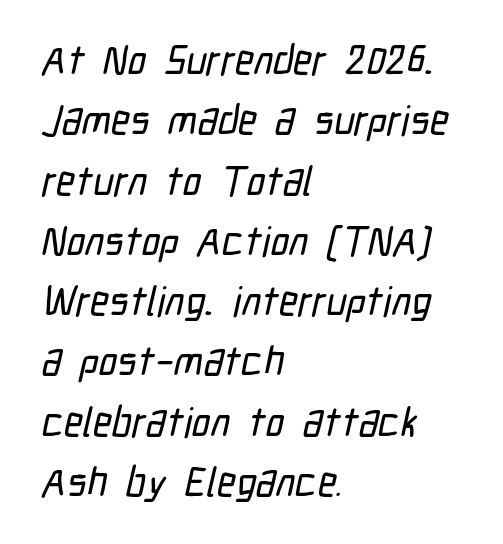
The glyphs are unaccompanied by any horizontal stroke below them. These lines keep a tight, regular rhythm from letter to letter. The setting favours the left margin, as ordinary paragraphs usually do. These lines are composed in type without serifs. Varying glyph widths throughout — classic text-font behaviour. This sample keeps an unexceptional amount of space between lines.
